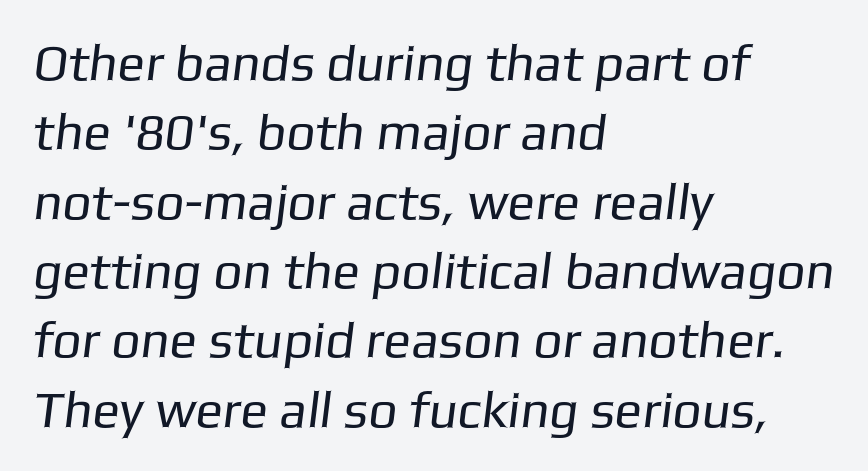
You could call the tracking neutral — neither tight nor loose. The space between consecutive lines is moderate. Only glyphs here, with clear space below each row. The letters advance in unequal steps, a hallmark of proportional type.
